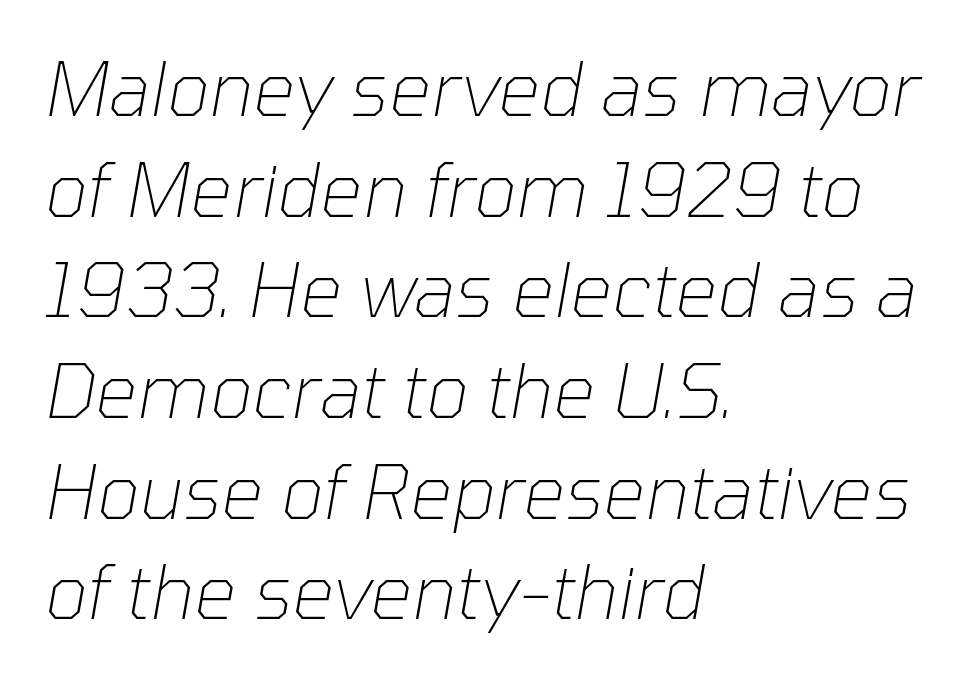
Any mark beneath the type? The region is blank. A typesetter would call this proportional, since set widths differ per character. This sample uses plain, unmodified letter spacing. You can tell it's italic because the verticals aren't actually vertical.
